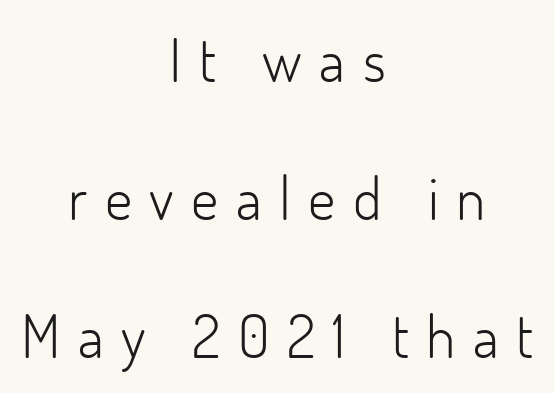
The image shows 60 px light sans-serif type, upright; set centered, loose line spacing (2.3x), unusually wide letter spacing (+0.29 em), not underlined; low stroke contrast and a small x-height.
